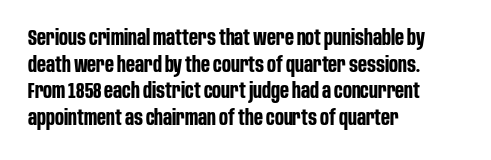
Honestly, the row spacing looks completely unremarkable. Posture: upright roman. Plenty of ink on the page — the face is bold. Typeset ragged right — the left edge is the straight one.
